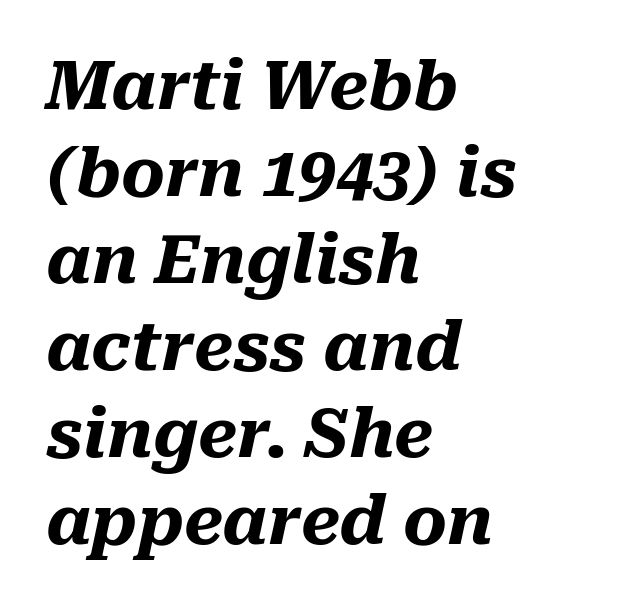
Pretty heavy lettering here — definitely bold. Descenders hang freely into open space. Leading: standard. Each word holds together tightly as a unit, with standard inter-letter gaps.
